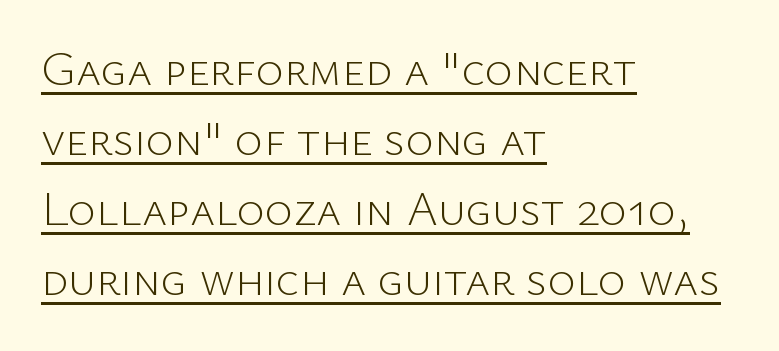
{"serif": "no", "italic": "no", "bold": "no", "weight": "light", "width": "normal", "stroke_contrast": "low", "x_height": "medium", "monospaced": "no", "underline": "yes", "align": "left", "line_spacing": "normal", "line_spacing_ratio": 1.46, "letter_spacing": "normal", "letter_spacing_em": 0.0, "glyph_px": 48}
